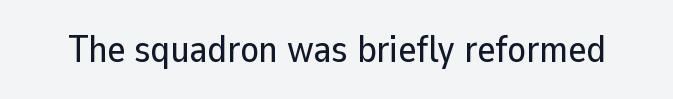
Q: Is the text italic (slanted)? A: No, it is upright.
Q: Is the typeface a serif or a sans-serif typeface? A: Sans-serif.
Q: Is the text underlined? A: No.
Q: Is the spacing between letters normal or unusually wide? A: Normal.
Q: Width (condensed, normal, or wide)? A: Normal.
Q: Stroke contrast? A: Low.
Q: x-height? A: Medium.
Q: Monospaced? A: No.
